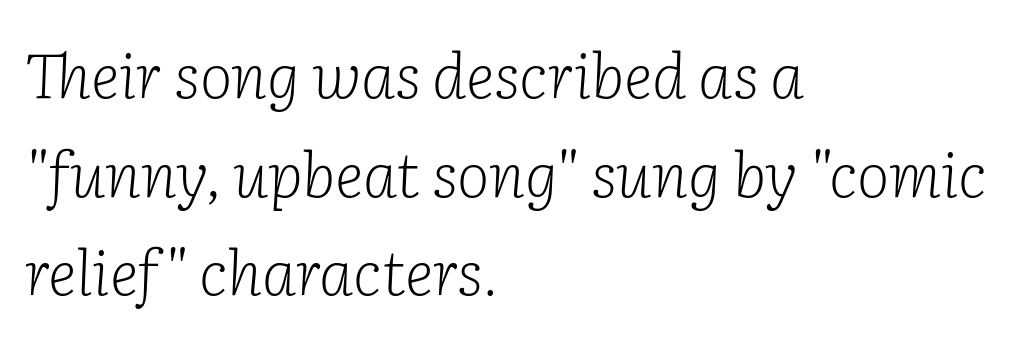
Q: Is the text bold? A: No.
Q: Is the text italic (slanted)? A: Yes, it leans right by about 2 degrees.
Q: Is the typeface a serif or a sans-serif typeface? A: Serif.
Q: Is the text underlined? A: No.
Q: How is the paragraph aligned? A: Left-aligned.
Q: Is the spacing between letters normal or unusually wide? A: Normal.
Q: Is the spacing between lines tight, normal or loose? A: Normal.
Q: Width (condensed, normal, or wide)? A: Normal.
Q: Stroke contrast? A: Low.
Q: x-height? A: Medium.
Q: Monospaced? A: No.
